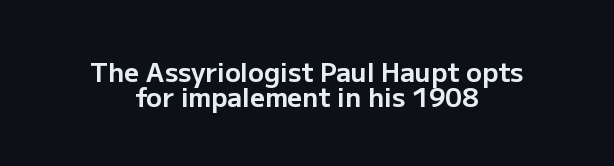
A full-strength bold gives these letters their thick strokes. Tall strokes in this sample are plumb rather than angled. Glyph-to-glyph distance matches everyday printed text. Honestly, there is no underline to notice here at all. This sample is center-justified, so both line endings float freely.
